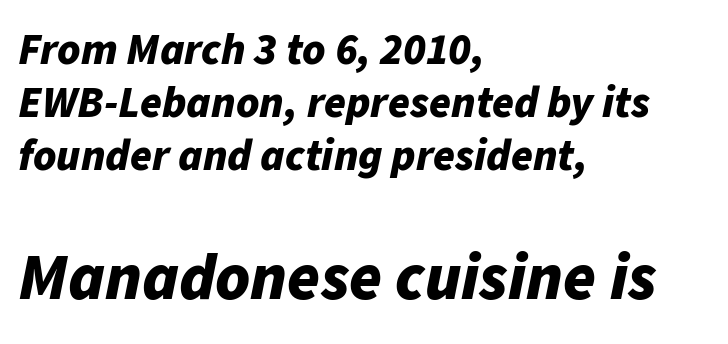
You'd pick this weight for a headline — it's a proper bold. These lines are rendered in a variable-pitch font. Does the bottom block carry the larger type? Yes, it does. Inter-character spacing is left at the font's built-in metrics. Line starts are locked; line ends wander. The gap between lines stays unmarked.
